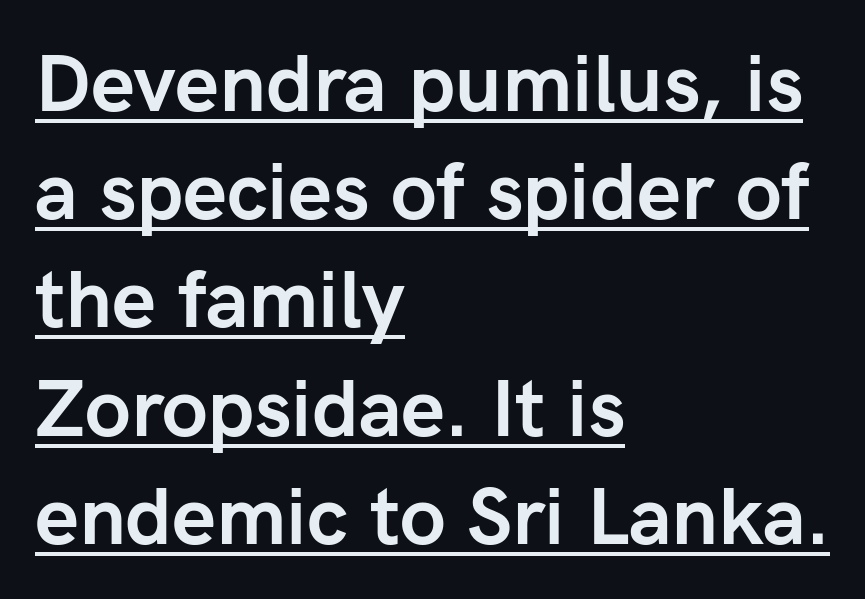
Q: Is the text bold? A: Yes.
Q: Is the text italic (slanted)? A: No, it is upright.
Q: Is the typeface a serif or a sans-serif typeface? A: Sans-serif.
Q: Is the text underlined? A: Yes.
Q: How is the paragraph aligned? A: Left-aligned.
Q: Is the spacing between letters normal or unusually wide? A: Normal.
Q: Is the spacing between lines tight, normal or loose? A: Normal.
Q: Width (condensed, normal, or wide)? A: Normal.
Q: Stroke contrast? A: Low.
Q: x-height? A: Medium.
Q: Monospaced? A: No.
